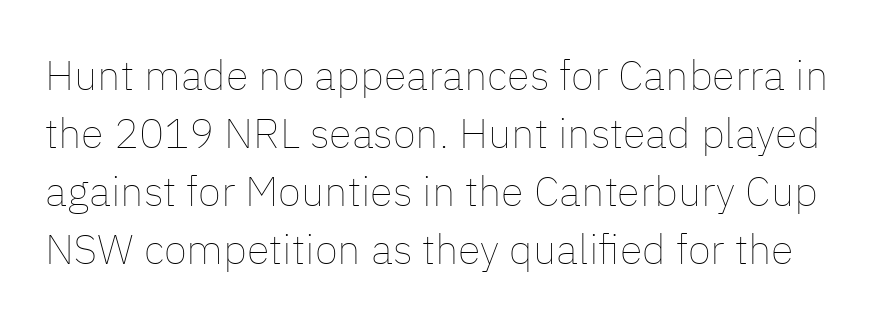
Q: Is the text bold? A: No.
Q: Is the text italic (slanted)? A: No, it is upright.
Q: Is the text underlined? A: No.
Q: Is the spacing between letters normal or unusually wide? A: Normal.
Q: Is the spacing between lines tight, normal or loose? A: Normal.
Q: Width (condensed, normal, or wide)? A: Normal.
Q: Stroke contrast? A: Low.
Q: x-height? A: Medium.
Q: Monospaced? A: No.
